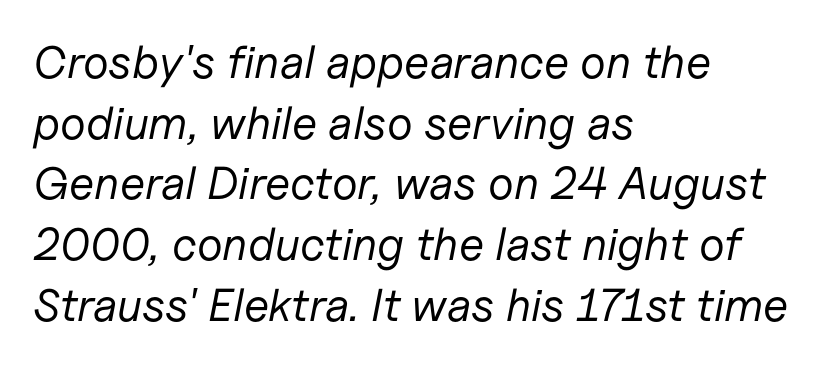
{"italic": "yes", "lean": "right", "slant_degrees": 11, "bold": "no", "weight": "regular", "width": "normal", "stroke_contrast": "low", "x_height": "medium", "monospaced": "no", "underline": "no", "align": "left", "line_spacing": "normal", "line_spacing_ratio": 1.32, "letter_spacing": "normal", "letter_spacing_em": 0.0, "glyph_px": 46}
